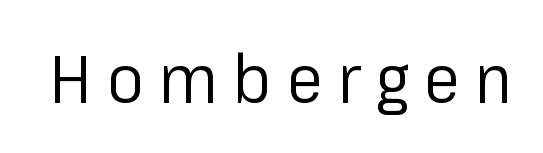
{"serif": "no", "italic": "no", "bold": "no", "weight": "regular", "width": "normal", "stroke_contrast": "low", "x_height": "medium", "monospaced": "no", "underline": "no", "letter_spacing": "wide", "letter_spacing_em": 0.22, "glyph_px": 68}
